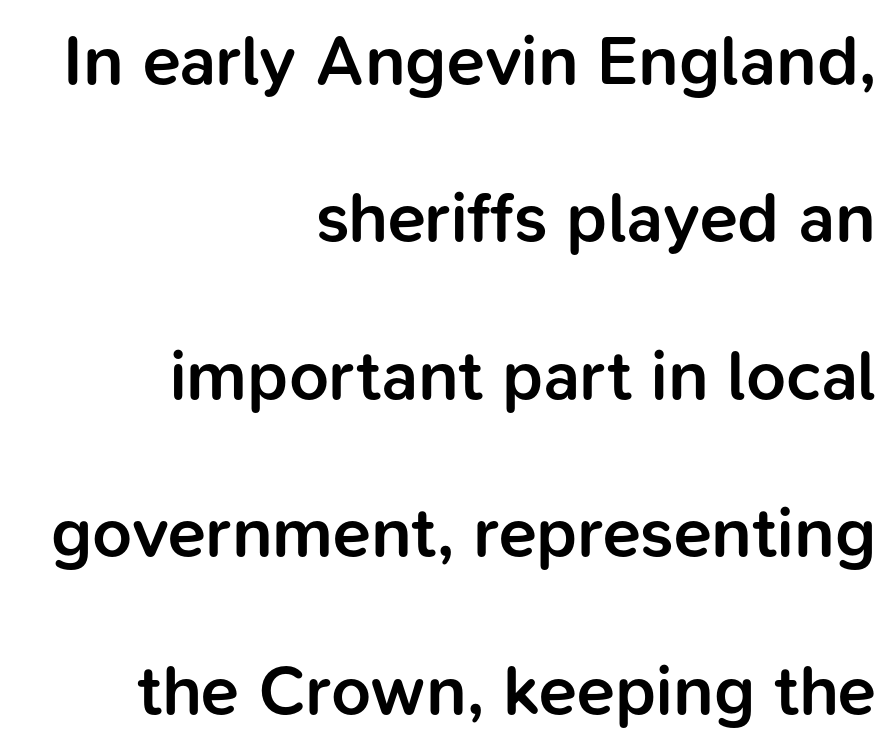
Horizontal alignment here is rightward, an uncommon choice for prose. These lines were composed using upright roman letters. Here the designer chose a conventional face with non-uniform glyph widths. Letterform terminals end flat and unadorned throughout the passage. Words float on clear page, feet unadorned. Look at the stroke-to-counter ratio: somewhat heavy, a semibold.
